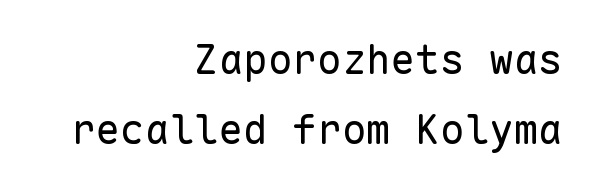
Q: Is the text bold? A: No.
Q: Is the text italic (slanted)? A: No, it is upright.
Q: Is the typeface a serif or a sans-serif typeface? A: Sans-serif.
Q: Is the text underlined? A: No.
Q: How is the paragraph aligned? A: Right-aligned.
Q: Is the spacing between letters normal or unusually wide? A: Normal.
Q: Width (condensed, normal, or wide)? A: Normal.
Q: Stroke contrast? A: Low.
Q: x-height? A: Medium.
Q: Monospaced? A: Yes.
